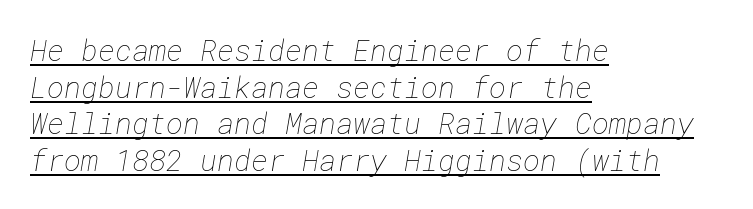
Q: Is the text bold? A: No.
Q: Is the text underlined? A: Yes.
Q: How is the paragraph aligned? A: Left-aligned.
Q: Is the spacing between letters normal or unusually wide? A: Normal.
Q: Is the spacing between lines tight, normal or loose? A: Normal.
Q: Width (condensed, normal, or wide)? A: Normal.
Q: Stroke contrast? A: Low.
Q: x-height? A: Medium.
